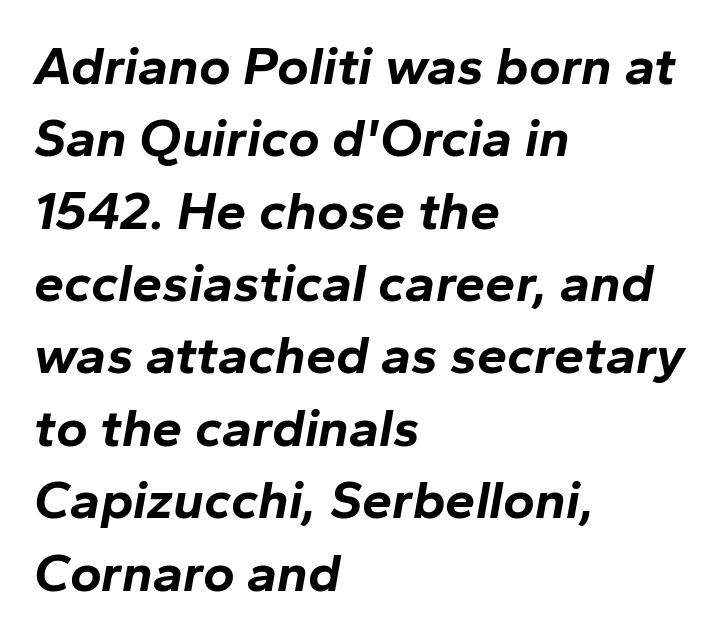
The image shows 54 px bold type, italic (leaning right); set left-aligned, normal line spacing (1.34x), normal letter spacing, not underlined; low stroke contrast and a medium x-height.
